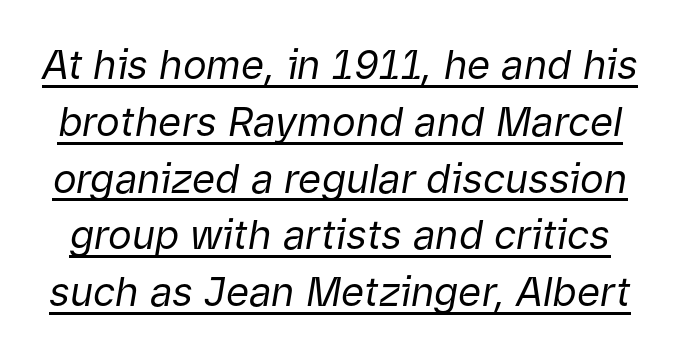
Q: Is the text bold? A: No.
Q: Is the text italic (slanted)? A: Yes, it leans right by about 9 degrees.
Q: Is the text underlined? A: Yes.
Q: Is the spacing between letters normal or unusually wide? A: Normal.
Q: Is the spacing between lines tight, normal or loose? A: Normal.
Q: Width (condensed, normal, or wide)? A: Normal.
Q: Stroke contrast? A: Low.
Q: x-height? A: Medium.
Q: Monospaced? A: No.
